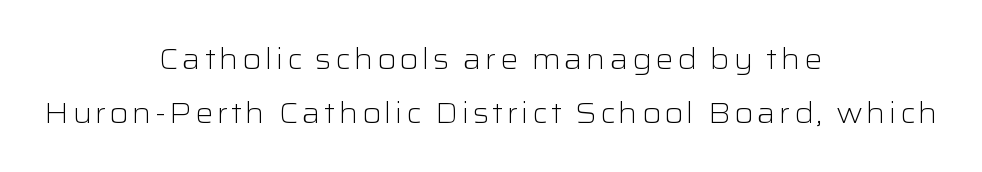
Q: Is the text bold? A: No.
Q: Is the text italic (slanted)? A: No, it is upright.
Q: Is the typeface a serif or a sans-serif typeface? A: Sans-serif.
Q: Is the text underlined? A: No.
Q: How is the paragraph aligned? A: Centered.
Q: Width (condensed, normal, or wide)? A: Wide.
Q: Stroke contrast? A: Low.
Q: x-height? A: Medium.
Q: Monospaced? A: No.
